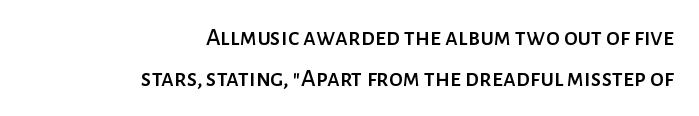
The image shows 25 px text type, upright; set right-aligned, normal line spacing (1.64x), normal letter spacing, not underlined.
